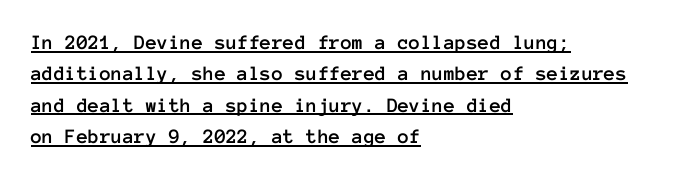
The image shows 21 px text type, upright; set left-aligned, normal line spacing (1.49x), normal letter spacing, underlined.
